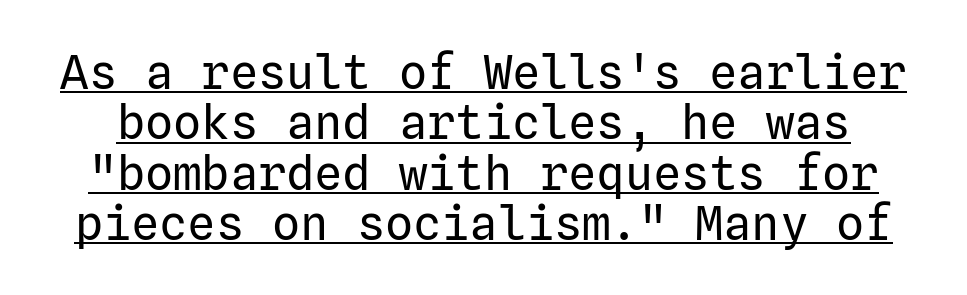
Q: Is the text bold? A: No.
Q: Is the text italic (slanted)? A: No, it is upright.
Q: Is the typeface a serif or a sans-serif typeface? A: Sans-serif.
Q: Is the text underlined? A: Yes.
Q: Is the spacing between letters normal or unusually wide? A: Normal.
Q: Is the spacing between lines tight, normal or loose? A: Tight.
Q: Width (condensed, normal, or wide)? A: Normal.
Q: Stroke contrast? A: Low.
Q: x-height? A: Medium.
